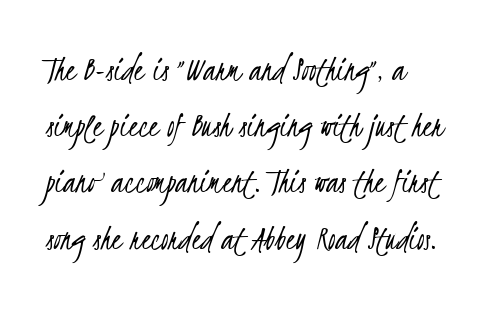
Q: Is the text bold? A: No.
Q: Is the typeface a serif or a sans-serif typeface? A: Sans-serif.
Q: Is the text underlined? A: No.
Q: How is the paragraph aligned? A: Left-aligned.
Q: Is the spacing between letters normal or unusually wide? A: Normal.
Q: Is the spacing between lines tight, normal or loose? A: Normal.
Q: Width (condensed, normal, or wide)? A: Condensed.
Q: Stroke contrast? A: Low.
Q: x-height? A: Small.
Q: Monospaced? A: No.
